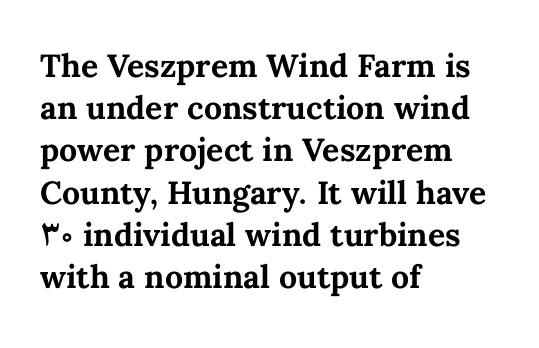
Q: Is the text bold? A: Yes.
Q: Is the text italic (slanted)? A: No, it is upright.
Q: Is the text underlined? A: No.
Q: How is the paragraph aligned? A: Left-aligned.
Q: Is the spacing between letters normal or unusually wide? A: Normal.
Q: Is the spacing between lines tight, normal or loose? A: Normal.
Q: Width (condensed, normal, or wide)? A: Normal.
Q: Stroke contrast? A: Medium.
Q: x-height? A: Medium.
Q: Monospaced? A: No.
